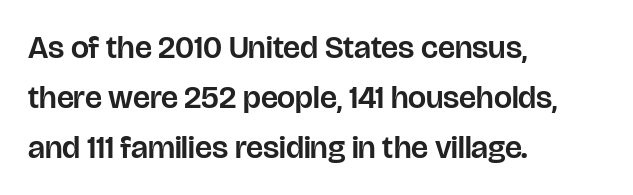
Nobody touched the tracking dial on this one. These lines are set flush left with a ragged right edge. Unmarked baselines from the first word to the last. The letters advance in unequal steps, a hallmark of proportional type.
